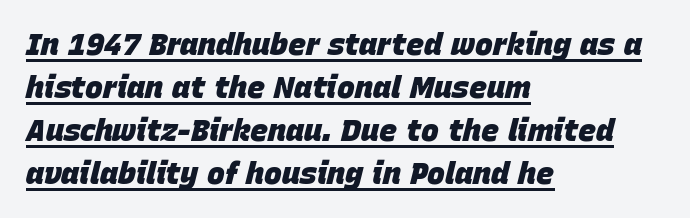
Q: Is the text bold? A: Yes.
Q: Is the text italic (slanted)? A: Yes, it leans right by about 15 degrees.
Q: Is the text underlined? A: Yes.
Q: How is the paragraph aligned? A: Left-aligned.
Q: Is the spacing between letters normal or unusually wide? A: Normal.
Q: Is the spacing between lines tight, normal or loose? A: Normal.
Q: Width (condensed, normal, or wide)? A: Normal.
Q: Stroke contrast? A: Low.
Q: x-height? A: Large.
Q: Monospaced? A: No.
